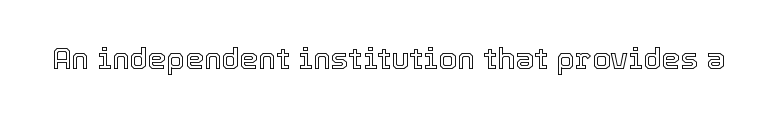
Observe the ordinary spacing: letters are neighbours, not strangers. The baseline area is clear. The letters advance in unequal steps, a hallmark of proportional type. Vertical strokes here are truly vertical.
